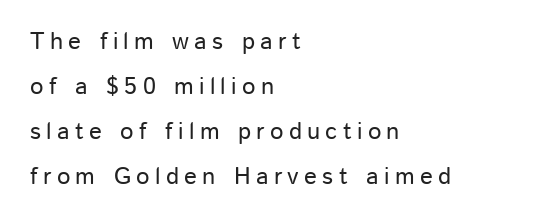
{"italic": "no", "underline": "no", "align": "left", "line_spacing_ratio": 1.87, "letter_spacing": "wide", "letter_spacing_em": 0.22, "glyph_px": 24}
